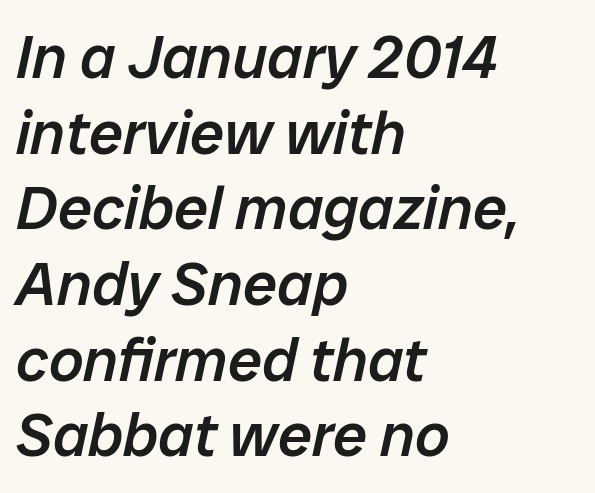
{"italic": "yes", "lean": "right", "slant_degrees": 12, "bold": "semi", "weight": "semibold", "width": "normal", "stroke_contrast": "low", "x_height": "medium", "monospaced": "no", "underline": "no", "align": "left", "line_spacing_ratio": 1.24, "letter_spacing": "normal", "letter_spacing_em": 0.0, "glyph_px": 61}
